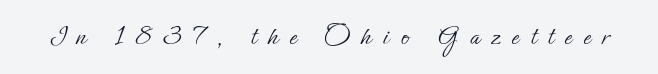
The image shows 27 px text type; set unusually wide letter spacing (+0.42 em), not underlined.
